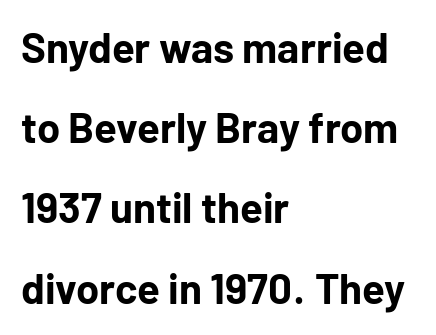
{"serif": "no", "italic": "no", "bold": "yes", "weight": "bold", "width": "normal", "stroke_contrast": "low", "x_height": "medium", "monospaced": "no", "underline": "no", "align": "left", "line_spacing": "loose", "line_spacing_ratio": 1.91, "letter_spacing": "normal", "letter_spacing_em": 0.0, "glyph_px": 42}
